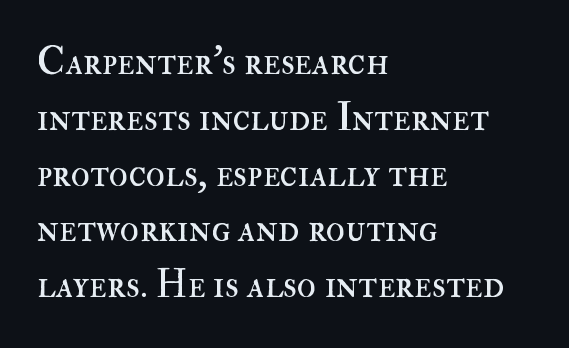
{"italic": "no", "bold": "no", "weight": "regular", "width": "normal", "stroke_contrast": "high", "x_height": "small", "monospaced": "no", "underline": "no", "align": "left", "line_spacing": "normal", "line_spacing_ratio": 1.43, "letter_spacing": "normal", "letter_spacing_em": 0.0, "glyph_px": 39}
